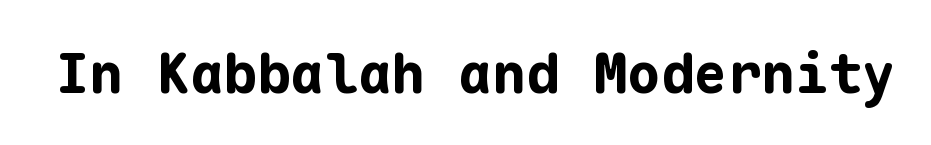
Note the uniform advance width — an 'i' takes as much space as an 'm'. Glance below the letters and you will spot only blank space. Strong, thick strokes mark this as bold type. Between one letter and the next there's only the usual sliver of space.
